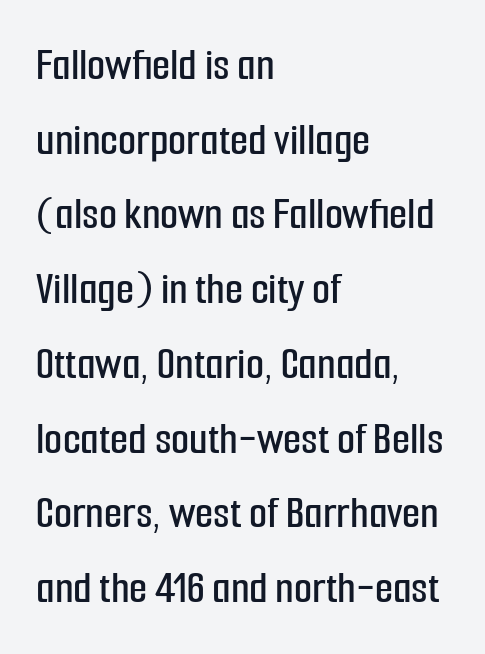
Q: Is the text italic (slanted)? A: No, it is upright.
Q: Is the typeface a serif or a sans-serif typeface? A: Sans-serif.
Q: Is the text underlined? A: No.
Q: How is the paragraph aligned? A: Left-aligned.
Q: Is the spacing between letters normal or unusually wide? A: Normal.
Q: Is the spacing between lines tight, normal or loose? A: Normal.
Q: Width (condensed, normal, or wide)? A: Condensed.
Q: Stroke contrast? A: Low.
Q: x-height? A: Medium.
Q: Monospaced? A: No.
